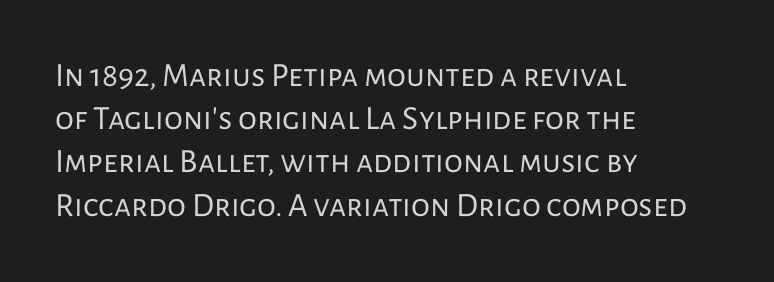
The image shows 34 px regular-weight sans-serif type, upright; set left-aligned, normal line spacing (1.27x), normal letter spacing, not underlined; low stroke contrast and a medium x-height.
